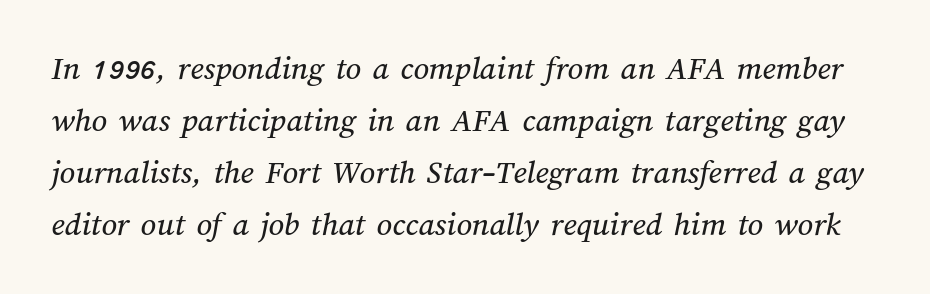
The image shows 34 px text type; set normal line spacing (1.53x), normal letter spacing, not underlined; medium stroke contrast and a medium x-height.
